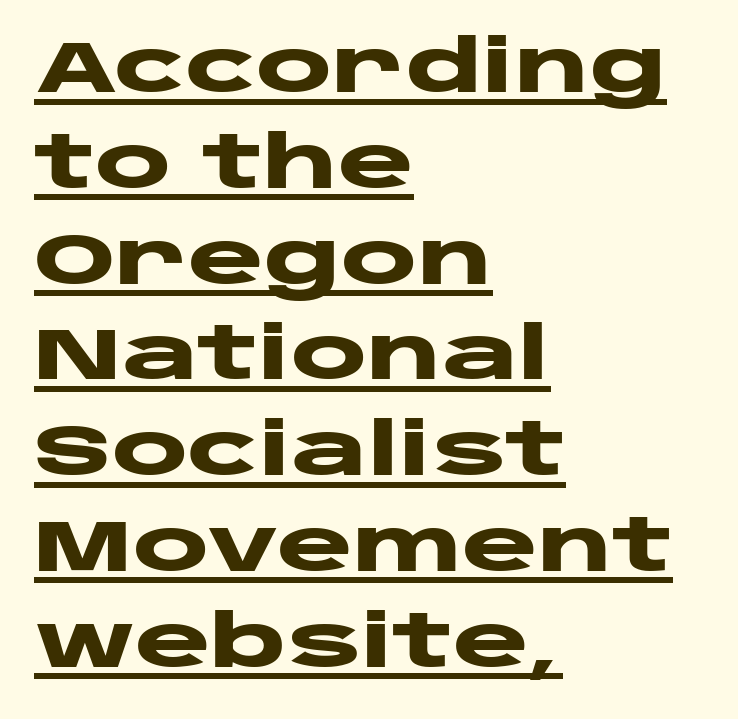
Q: Is the text bold? A: Yes.
Q: Is the text italic (slanted)? A: No, it is upright.
Q: Is the typeface a serif or a sans-serif typeface? A: Sans-serif.
Q: Is the text underlined? A: Yes.
Q: How is the paragraph aligned? A: Left-aligned.
Q: Is the spacing between letters normal or unusually wide? A: Normal.
Q: Is the spacing between lines tight, normal or loose? A: Normal.
Q: Width (condensed, normal, or wide)? A: Wide.
Q: Stroke contrast? A: Low.
Q: x-height? A: Large.
Q: Monospaced? A: No.
